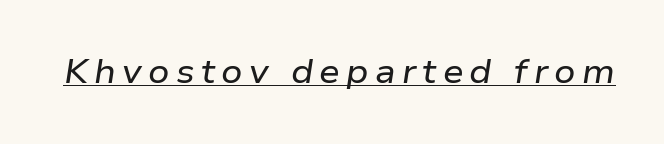
{"italic": "yes", "lean": "right", "slant_degrees": 9, "width": "wide", "stroke_contrast": "low", "x_height": "medium", "monospaced": "no", "underline": "yes", "glyph_px": 33}
